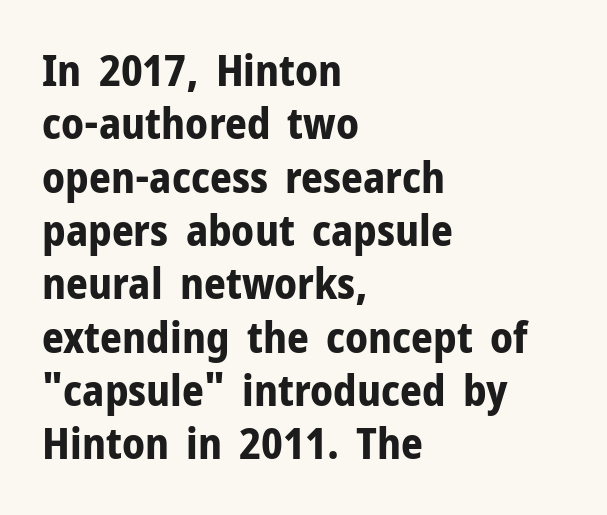
The characters display no serif detailing; their extremities are plain. No italicization has been applied; the sample stays upright. Heavy-handed strokes throughout: this text is bold. The face used here is proportionally spaced, like ordinary book or web type. Anything drawn beneath the words? Only blank space.
